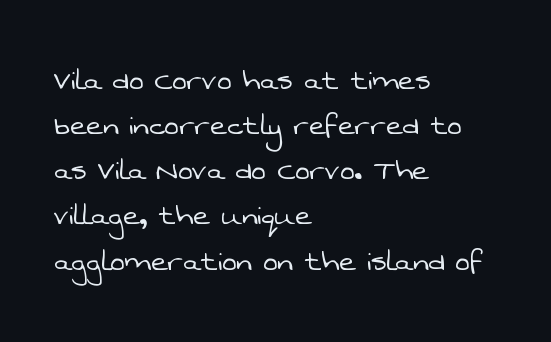
The image shows 35 px light sans-serif type; set left-aligned, normal line spacing (1.29x), normal letter spacing, not underlined; low stroke contrast and a medium x-height.
